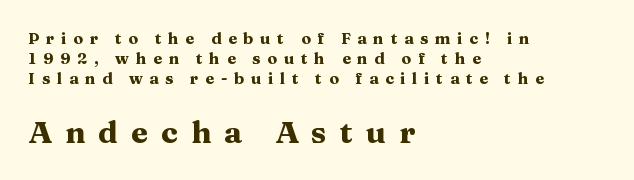
Do the letters lean? They stand straight. Which chunk is bigger? The second one — the bottom block dwarfs the top. Emphasis by weight is at full strength: bold. Serifs: yes, visible at the terminals of the letterforms. Spacing verdict: proportional, widths tailored to each character. Letter spacing: wide.
